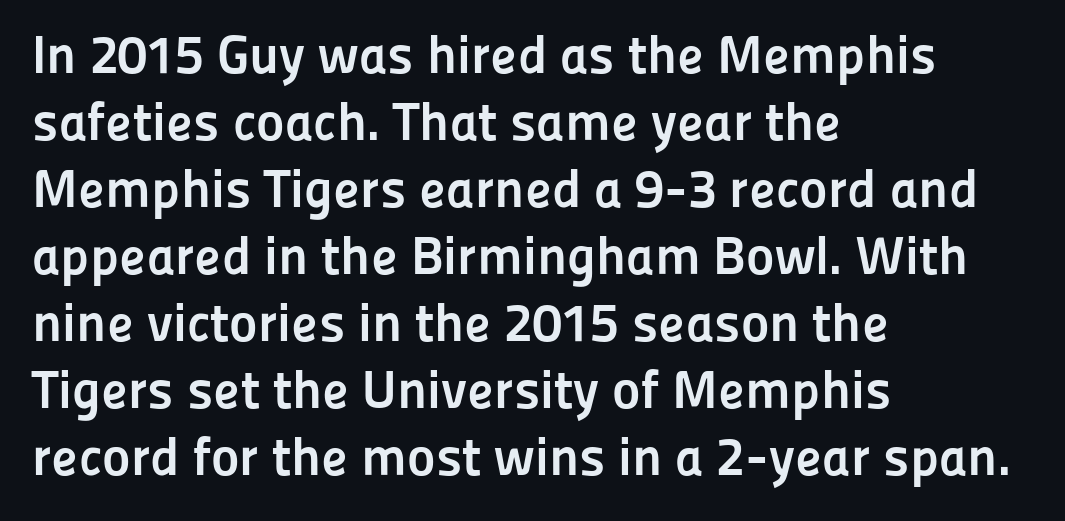
{"serif": "no", "italic": "no", "bold": "yes", "weight": "semibold", "width": "normal", "stroke_contrast": "low", "x_height": "medium", "monospaced": "no", "underline": "no", "align": "left", "line_spacing_ratio": 1.24, "letter_spacing": "normal", "letter_spacing_em": 0.0, "glyph_px": 54}
